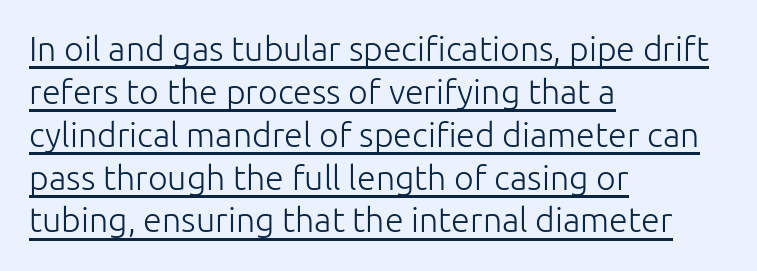
The passage shown is typed in a proportional face where columns would drift. Weight: regular or lighter. Vertical spacing — default. A typesetter would label this face a sans.
